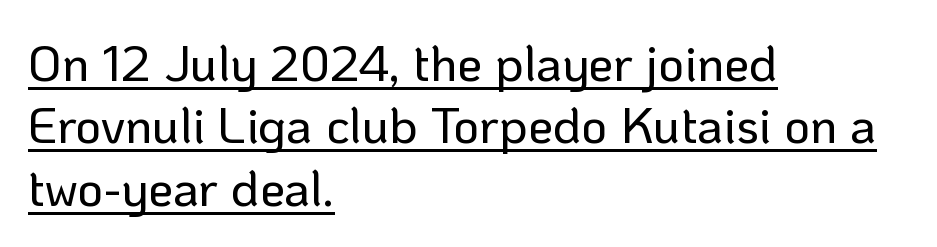
This sample uses plain, unmodified letter spacing. Check the space under the baseline: a stroke is drawn there. Does the copy run flush right? No — it runs flush left. Ascenders rise straight up at ninety degrees. Each letter's strokes conclude bluntly, with no projecting serifs. Spacing verdict: proportional, widths tailored to each character.
